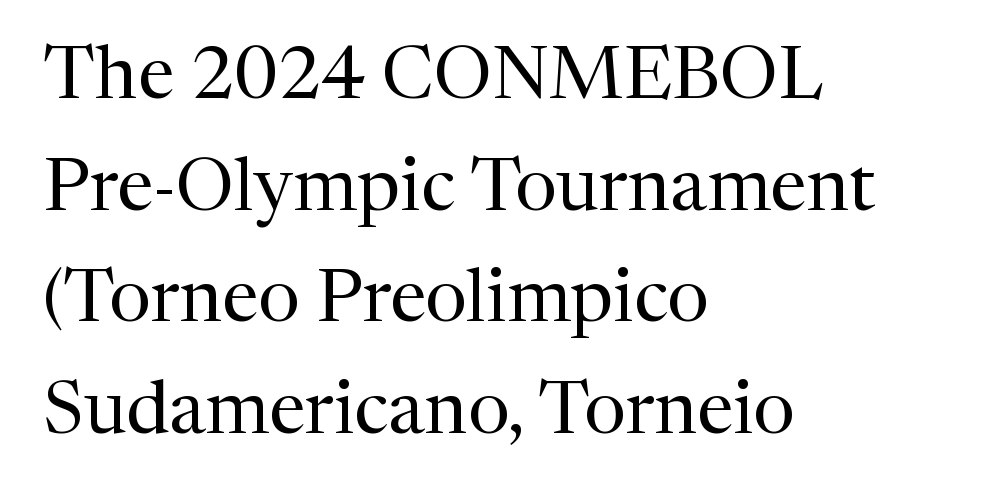
{"serif": "yes", "italic": "no", "bold": "no", "weight": "regular", "width": "normal", "stroke_contrast": "medium", "x_height": "medium", "monospaced": "no", "underline": "no", "align": "left", "line_spacing": "normal", "line_spacing_ratio": 1.51, "letter_spacing": "normal", "letter_spacing_em": 0.0, "glyph_px": 74}
